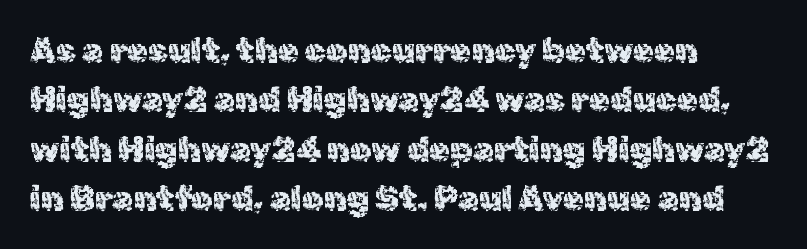
Q: Is the text italic (slanted)? A: No, it is upright.
Q: Is the typeface a serif or a sans-serif typeface? A: Sans-serif.
Q: Is the text underlined? A: No.
Q: How is the paragraph aligned? A: Left-aligned.
Q: Is the spacing between letters normal or unusually wide? A: Normal.
Q: Is the spacing between lines tight, normal or loose? A: Normal.
Q: Width (condensed, normal, or wide)? A: Normal.
Q: x-height? A: Medium.
Q: Monospaced? A: No.
